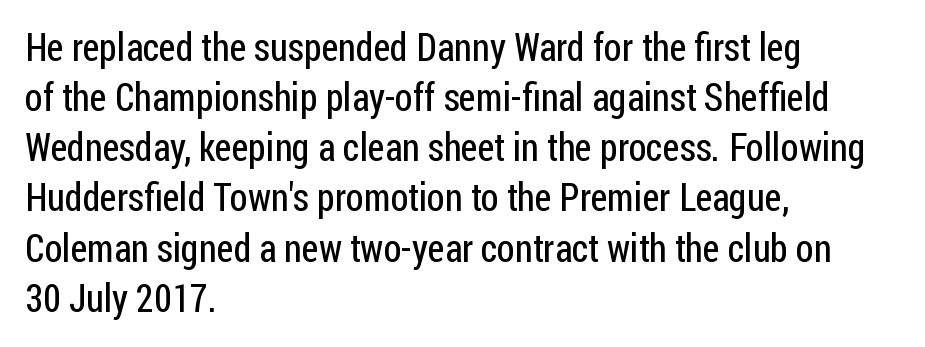
Q: Is the text bold? A: No.
Q: Is the text italic (slanted)? A: No, it is upright.
Q: Is the typeface a serif or a sans-serif typeface? A: Sans-serif.
Q: Is the text underlined? A: No.
Q: How is the paragraph aligned? A: Left-aligned.
Q: Is the spacing between letters normal or unusually wide? A: Normal.
Q: Is the spacing between lines tight, normal or loose? A: Normal.
Q: Width (condensed, normal, or wide)? A: Condensed.
Q: Stroke contrast? A: Low.
Q: x-height? A: Medium.
Q: Monospaced? A: No.
